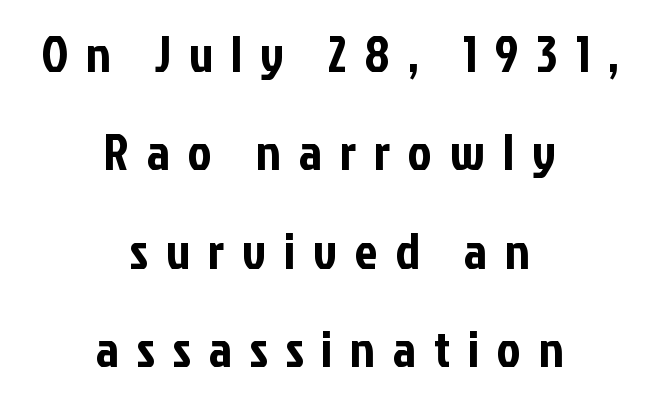
{"serif": "no", "italic": "no", "width": "condensed", "stroke_contrast": "low", "x_height": "medium", "monospaced": "no", "underline": "no", "align": "center", "line_spacing": "loose", "line_spacing_ratio": 1.93, "letter_spacing": "wide", "letter_spacing_em": 0.35, "glyph_px": 51}
